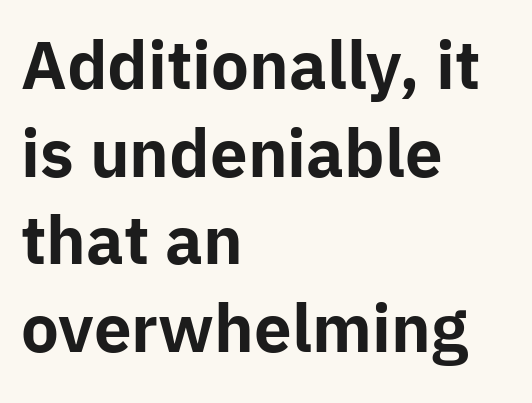
The image shows 64 px bold sans-serif type, upright; set left-aligned, normal line spacing (1.37x), normal letter spacing, not underlined; low stroke contrast and a medium x-height.
